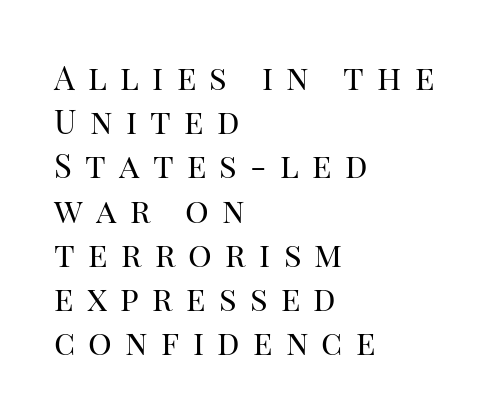
You could only call the tracking loose — the letters float apart. Leading: standard. Heft: none added — not bold. The space directly below the letters is spotless.
